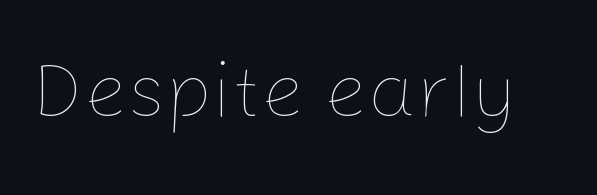
{"italic": "no", "bold": "no", "weight": "thin", "width": "normal", "stroke_contrast": "low", "x_height": "medium", "monospaced": "no", "underline": "no", "letter_spacing": "normal", "letter_spacing_em": 0.0, "glyph_px": 77}
